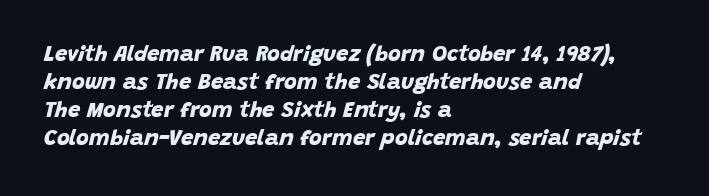
Q: Is the text bold? A: Yes.
Q: Is the text underlined? A: No.
Q: How is the paragraph aligned? A: Left-aligned.
Q: Is the spacing between letters normal or unusually wide? A: Normal.
Q: Is the spacing between lines tight, normal or loose? A: Normal.
